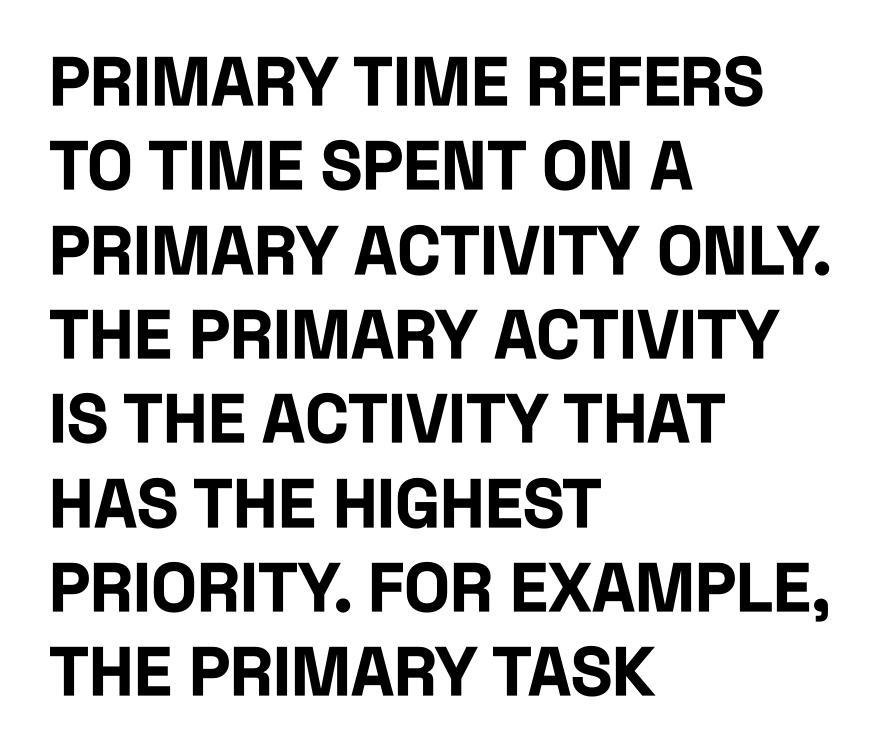
The image shows 68 px bold, condensed sans-serif type, upright; set left-aligned, line spacing 1.24x, normal letter spacing, not underlined; low stroke contrast and a large x-height.
